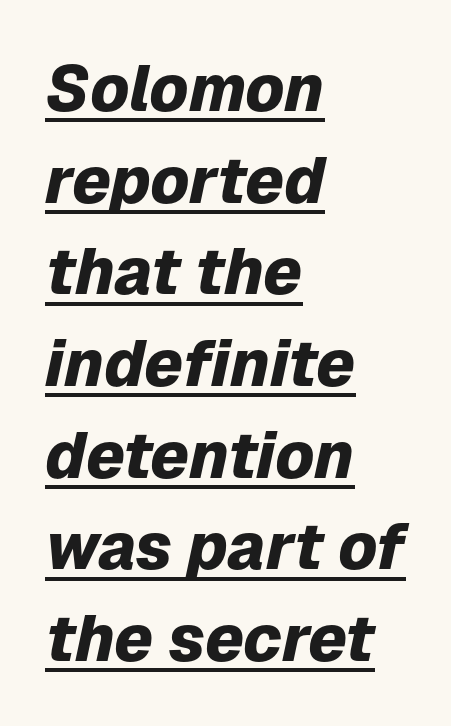
{"italic": "yes", "lean": "right", "slant_degrees": 12, "bold": "yes", "weight": "heavy", "width": "normal", "stroke_contrast": "low", "x_height": "medium", "monospaced": "no", "underline": "yes", "align": "left", "line_spacing": "normal", "line_spacing_ratio": 1.41, "letter_spacing": "normal", "letter_spacing_em": 0.0, "glyph_px": 65}
